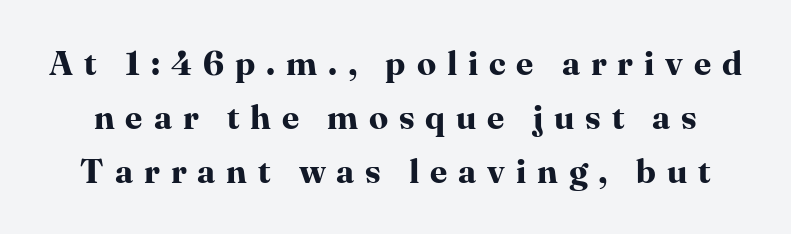
Q: Is the text bold? A: Yes.
Q: Is the text italic (slanted)? A: No, it is upright.
Q: Is the typeface a serif or a sans-serif typeface? A: Serif.
Q: Is the text underlined? A: No.
Q: Is the spacing between letters normal or unusually wide? A: Unusually wide.
Q: Is the spacing between lines tight, normal or loose? A: Normal.
Q: Width (condensed, normal, or wide)? A: Normal.
Q: Stroke contrast? A: High.
Q: x-height? A: Medium.
Q: Monospaced? A: No.
